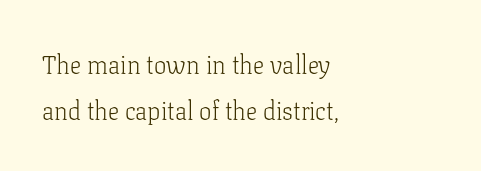
Q: Is the text bold? A: No.
Q: Is the text italic (slanted)? A: No, it is upright.
Q: Is the text underlined? A: No.
Q: How is the paragraph aligned? A: Left-aligned.
Q: Is the spacing between letters normal or unusually wide? A: Normal.
